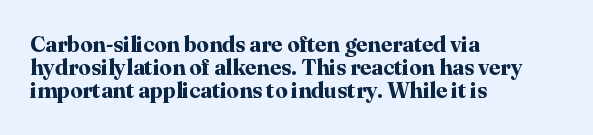
The image shows 22 px bold type, upright; set left-aligned, tight line spacing (1.05x), normal letter spacing, not underlined.
